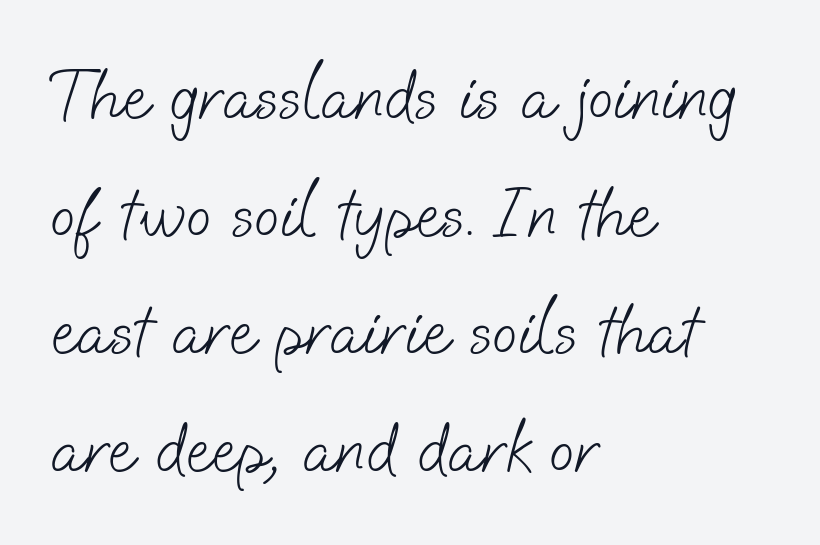
Just letters on the line, the space beneath them empty. The face used here is a sans, in the tradition of grotesques and geometrics. The passage shown stacks its lines at a standard gap. Teacher's note: observe the even left margin — that is flush-left alignment. The gaps between neighbouring characters are ordinary and unremarkable. Think of a printed novel: that variable character pitch is what you see here.
